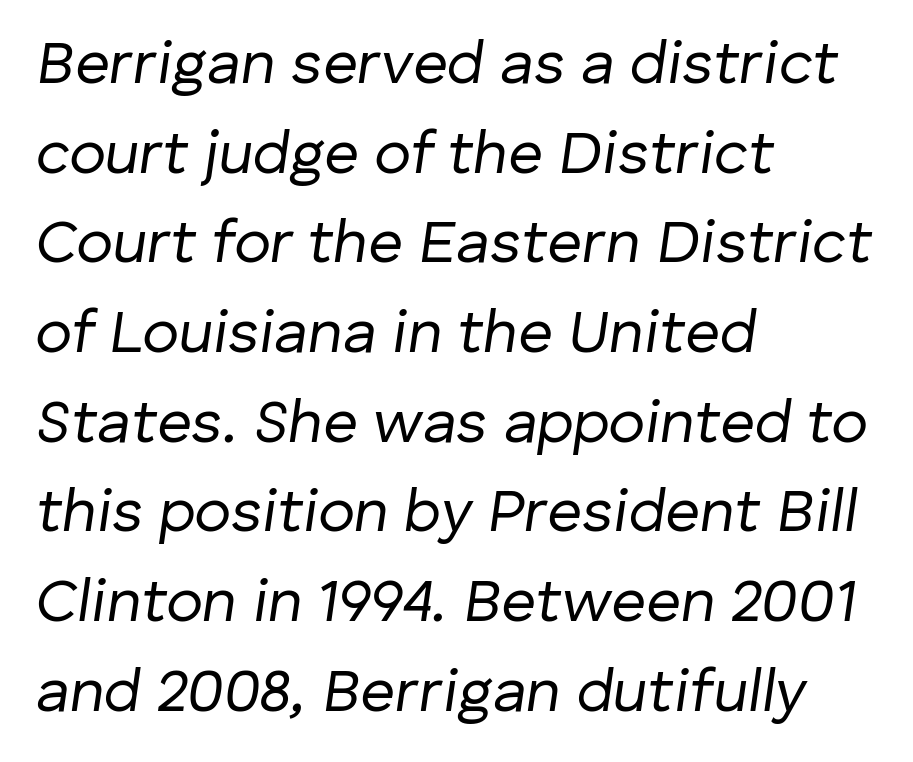
Q: Is the text bold? A: No.
Q: Is the text italic (slanted)? A: Yes, it leans right by about 8 degrees.
Q: Is the text underlined? A: No.
Q: How is the paragraph aligned? A: Left-aligned.
Q: Is the spacing between letters normal or unusually wide? A: Normal.
Q: Is the spacing between lines tight, normal or loose? A: Normal.
Q: Width (condensed, normal, or wide)? A: Normal.
Q: Stroke contrast? A: Low.
Q: x-height? A: Medium.
Q: Monospaced? A: No.
